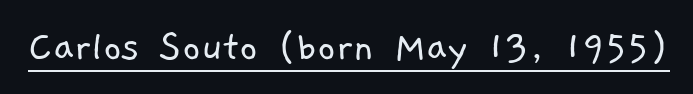
Q: Is the text bold? A: No.
Q: Is the typeface a serif or a sans-serif typeface? A: Sans-serif.
Q: Is the text underlined? A: Yes.
Q: Is the spacing between letters normal or unusually wide? A: Normal.
Q: Width (condensed, normal, or wide)? A: Normal.
Q: Stroke contrast? A: Low.
Q: x-height? A: Medium.
Q: Monospaced? A: No.
